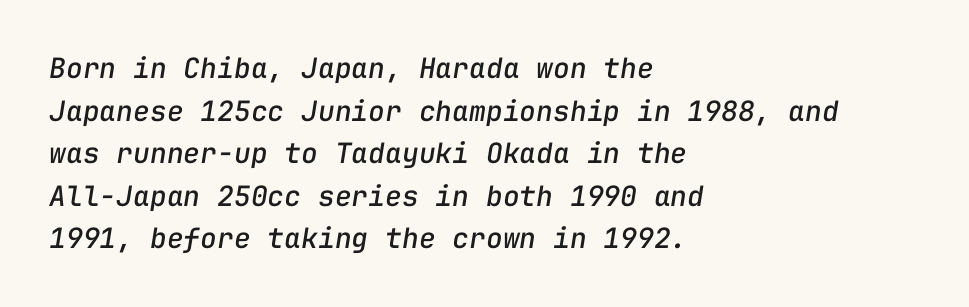
{"italic": "yes", "lean": "right", "slant_degrees": 9, "width": "normal", "stroke_contrast": "low", "x_height": "medium", "monospaced": "yes", "underline": "no", "align": "left", "line_spacing": "normal", "line_spacing_ratio": 1.52, "letter_spacing": "normal", "letter_spacing_em": 0.0, "glyph_px": 28}
